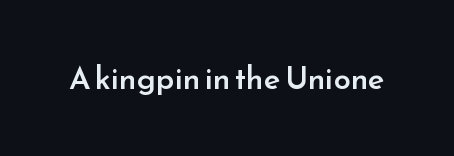
{"serif": "no", "italic": "no", "bold": "semi", "weight": "semibold", "width": "normal", "stroke_contrast": "low", "x_height": "small", "monospaced": "no", "underline": "no", "letter_spacing": "normal", "letter_spacing_em": 0.0, "glyph_px": 31}
